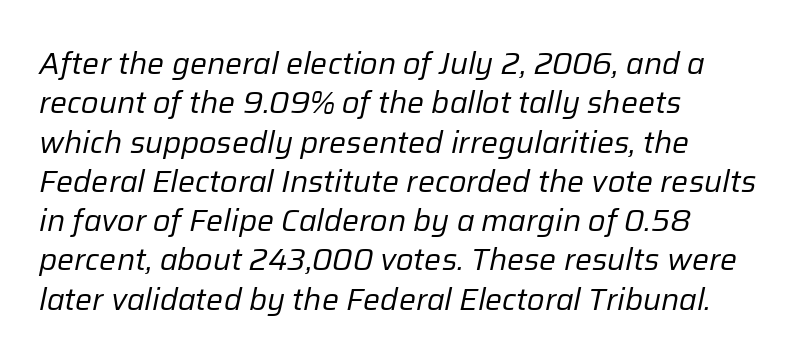
{"italic": "yes", "lean": "right", "slant_degrees": 12, "bold": "no", "weight": "regular", "width": "normal", "stroke_contrast": "low", "x_height": "medium", "monospaced": "no", "underline": "no", "align": "left", "line_spacing": "normal", "line_spacing_ratio": 1.31, "letter_spacing": "normal", "letter_spacing_em": 0.0, "glyph_px": 30}
